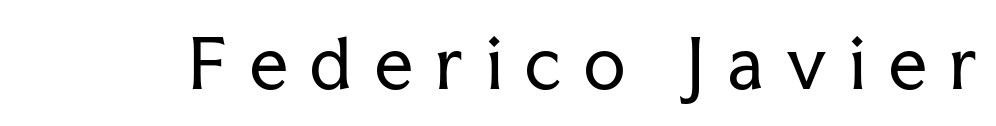
Q: Is the text bold? A: No.
Q: Is the text italic (slanted)? A: No, it is upright.
Q: Is the typeface a serif or a sans-serif typeface? A: Serif.
Q: Is the text underlined? A: No.
Q: Is the spacing between letters normal or unusually wide? A: Unusually wide.
Q: Width (condensed, normal, or wide)? A: Normal.
Q: Stroke contrast? A: Low.
Q: x-height? A: Medium.
Q: Monospaced? A: No.
